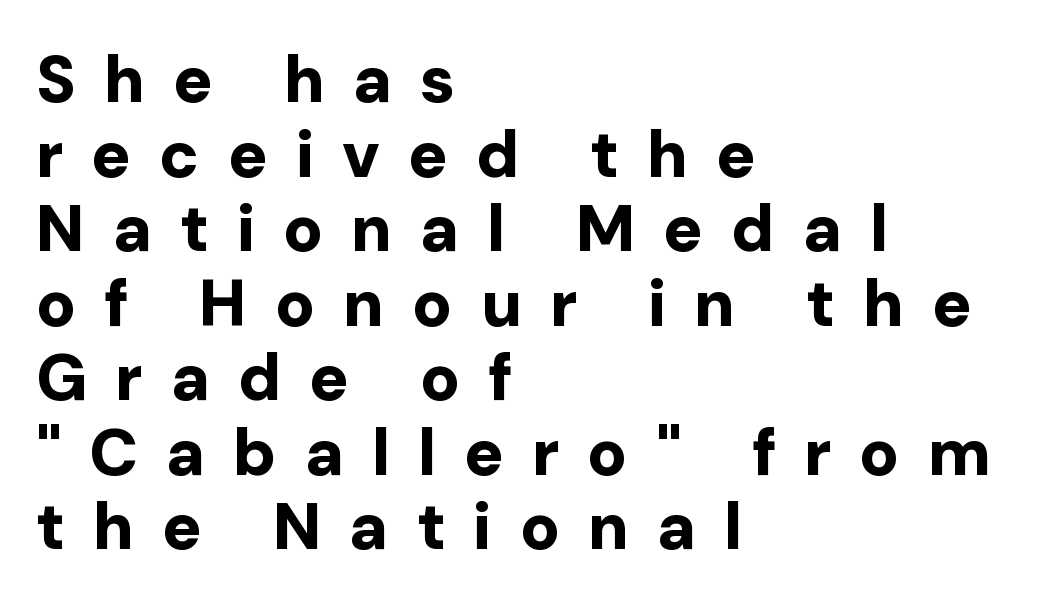
The image shows 66 px bold sans-serif type, upright; set left-aligned, tight line spacing (1.13x), unusually wide letter spacing (+0.42 em), not underlined; low stroke contrast and a medium x-height.
